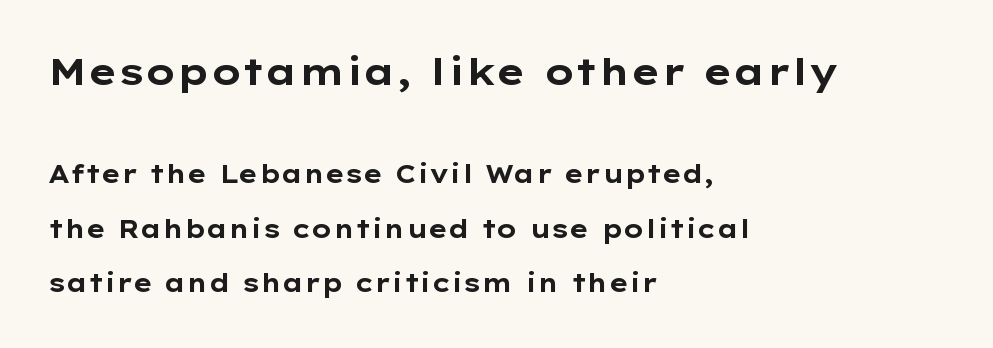
Q: Is the text bold? A: Yes.
Q: Is the text italic (slanted)? A: No, it is upright.
Q: Is the typeface a serif or a sans-serif typeface? A: Sans-serif.
Q: Is the text underlined? A: No.
Q: How is the paragraph aligned? A: Left-aligned.
Q: Is the spacing between letters normal or unusually wide? A: Normal.
Q: Is the spacing between lines tight, normal or loose? A: Loose.
Q: Which block of text is set in a larger size, the first (top) or the second (bottom)? A: The first (top) one.
Q: Width (condensed, normal, or wide)? A: Wide.
Q: Stroke contrast? A: Low.
Q: x-height? A: Medium.
Q: Monospaced? A: No.
